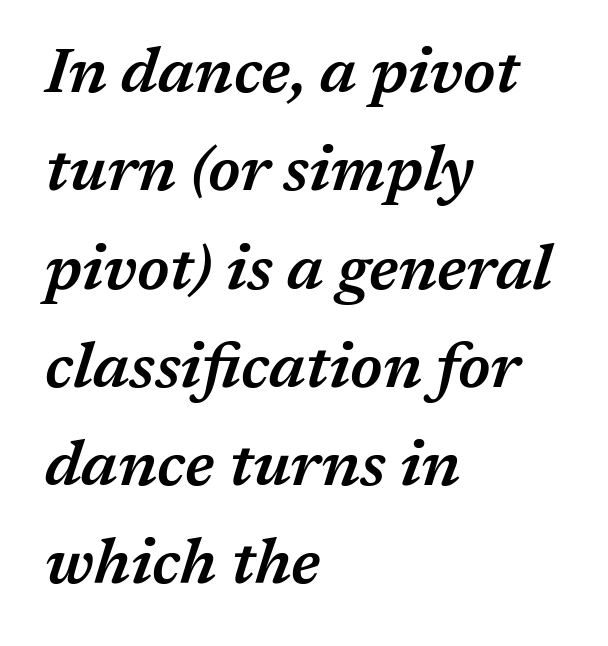
The image shows 63 px semibold type, italic (leaning right); set left-aligned, normal line spacing (1.56x), normal letter spacing, not underlined; medium stroke contrast and a medium x-height.
